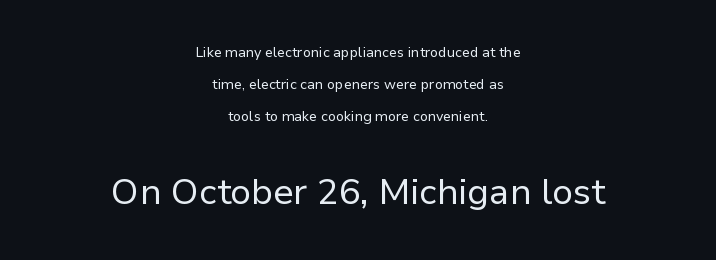
Q: Is the text bold? A: No.
Q: Is the text italic (slanted)? A: No, it is upright.
Q: Is the typeface a serif or a sans-serif typeface? A: Sans-serif.
Q: Is the text underlined? A: No.
Q: How is the paragraph aligned? A: Centered.
Q: Is the spacing between letters normal or unusually wide? A: Normal.
Q: Is the spacing between lines tight, normal or loose? A: Loose.
Q: Which block of text is set in a larger size, the first (top) or the second (bottom)? A: The second (bottom) one.
Q: Width (condensed, normal, or wide)? A: Normal.
Q: Stroke contrast? A: Low.
Q: x-height? A: Medium.
Q: Monospaced? A: No.
